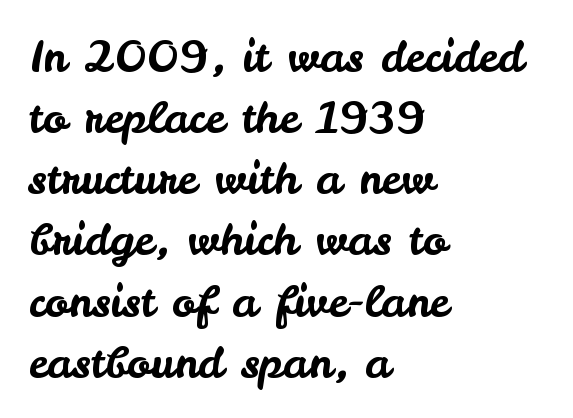
{"serif": "no", "width": "normal", "stroke_contrast": "low", "x_height": "small", "monospaced": "no", "underline": "no", "align": "left", "line_spacing": "normal", "line_spacing_ratio": 1.39, "letter_spacing": "normal", "letter_spacing_em": 0.0, "glyph_px": 44}
